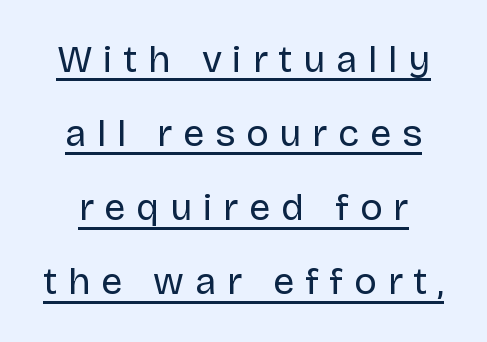
{"serif": "no", "italic": "no", "bold": "no", "weight": "regular", "width": "normal", "stroke_contrast": "low", "x_height": "large", "monospaced": "no", "underline": "yes", "line_spacing": "loose", "line_spacing_ratio": 1.95, "letter_spacing": "wide", "letter_spacing_em": 0.28, "glyph_px": 38}
